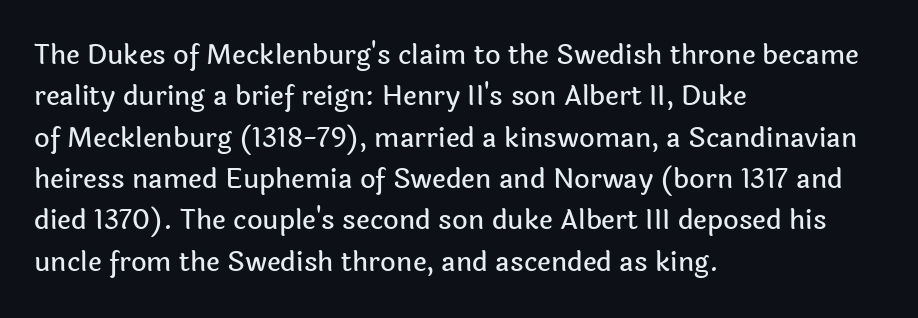
Q: Is the text italic (slanted)? A: No, it is upright.
Q: Is the text underlined? A: No.
Q: How is the paragraph aligned? A: Left-aligned.
Q: Is the spacing between letters normal or unusually wide? A: Normal.
Q: Is the spacing between lines tight, normal or loose? A: Normal.
